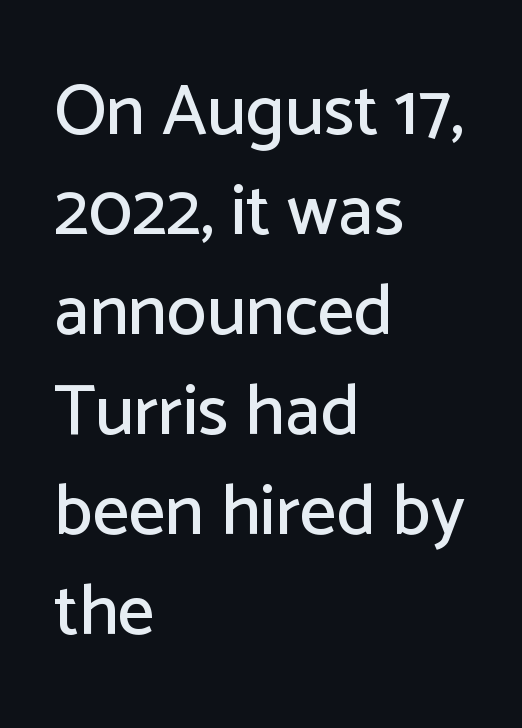
The lines in this sample share a left origin and differ only in where they stop. Lines of text with bare space underneath. Baseline-to-baseline distance is the conventional proportion of letter height. Ascenders rise straight up at ninety degrees. Each letter keeps its own natural width here, so spacing adapts to shape. Font category for this specimen: sans-serif.
